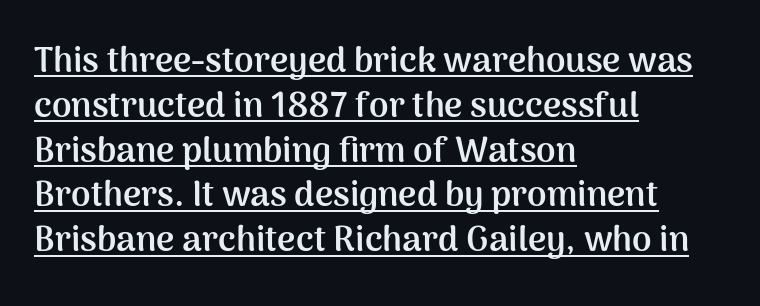
{"serif": "no", "italic": "no", "bold": "yes", "weight": "semibold", "width": "normal", "stroke_contrast": "medium", "x_height": "medium", "monospaced": "no", "underline": "yes", "align": "left", "line_spacing": "normal", "line_spacing_ratio": 1.28, "letter_spacing": "normal", "letter_spacing_em": 0.0, "glyph_px": 35}
